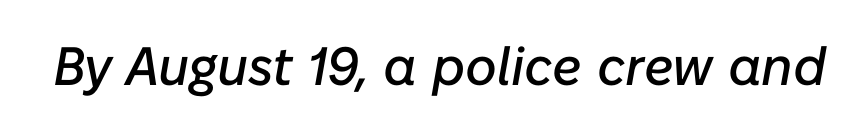
{"italic": "yes", "lean": "right", "slant_degrees": 10, "width": "normal", "stroke_contrast": "low", "x_height": "medium", "monospaced": "no", "underline": "no", "letter_spacing": "normal", "letter_spacing_em": 0.0, "glyph_px": 54}
